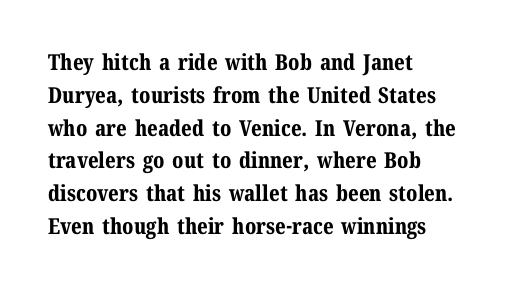
Nobody touched the tracking dial on this one. Alignment: flush left. Tall strokes in this sample are plumb rather than angled. Weight: bold.
